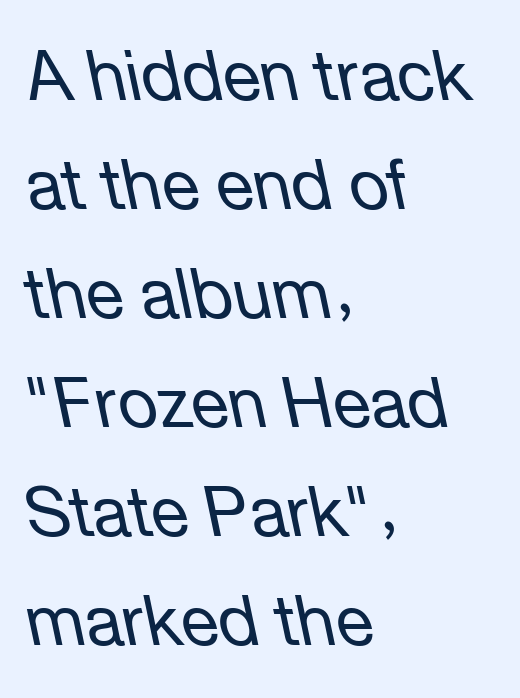
{"italic": "yes", "lean": "left", "slant_degrees": 12, "bold": "no", "weight": "regular", "width": "normal", "stroke_contrast": "low", "x_height": "medium", "monospaced": "no", "underline": "no", "align": "left", "line_spacing": "normal", "line_spacing_ratio": 1.58, "letter_spacing": "normal", "letter_spacing_em": 0.0, "glyph_px": 69}
